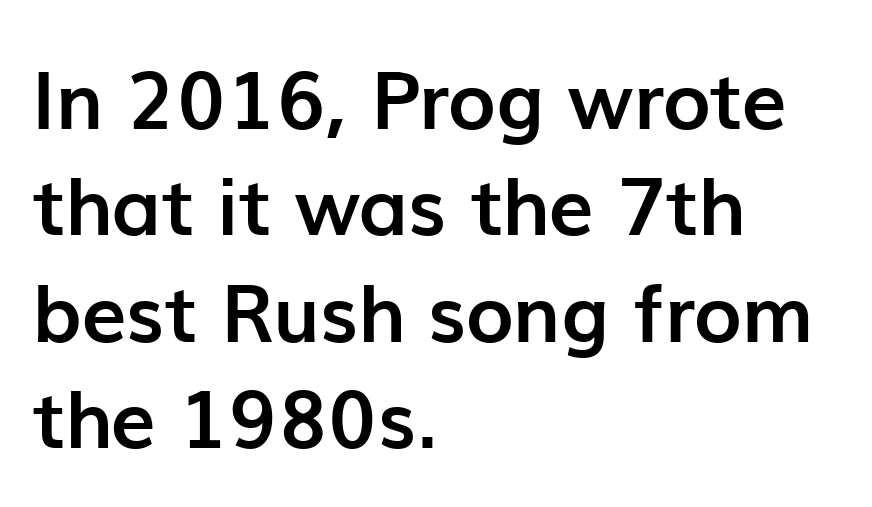
The image shows 80 px semibold sans-serif type, upright; set left-aligned, normal line spacing (1.33x), normal letter spacing, not underlined; low stroke contrast and a medium x-height.
